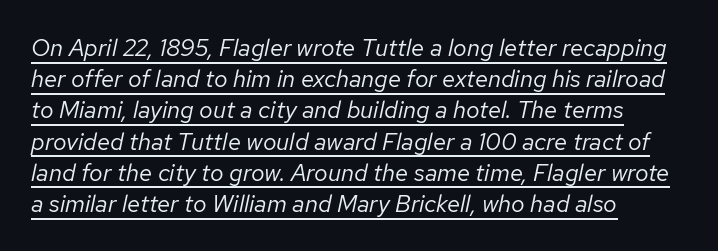
The face used here appears with an underline applied. Italic: yes, the glyphs are oblique. Standard letterfit; no display-style spreading of the glyphs. A normal amount of white space separates one row of letters from the next. Short and long lines alike share a common starting point at left.
